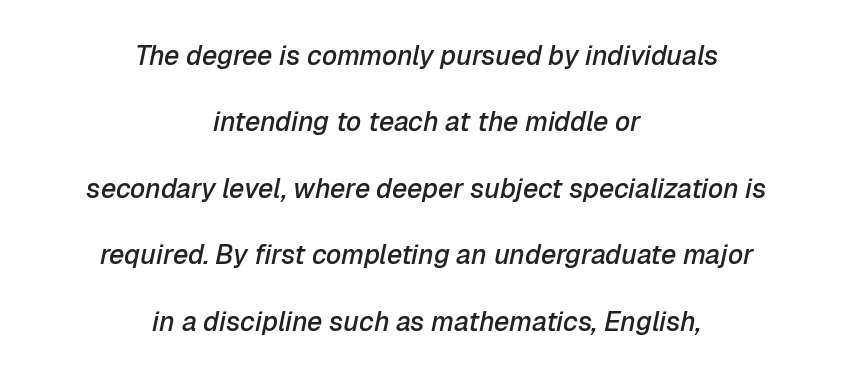
If you measured baseline to baseline, you'd find a long distance. Between one letter and the next there's only the usual sliver of space. Every letter is mildly thick-stroked: semibold rather than bold. Each row of text sits above clean, open space. The typesetter chose a symmetrical, centered arrangement here.
